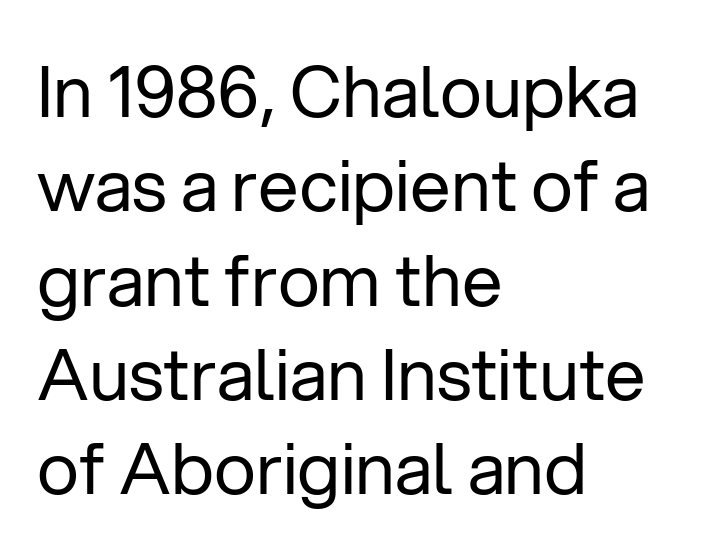
Decoration check: the copy has no underline. The face looks like a standard text weight, possibly lighter. Characters follow at the spacing the type designer built in. Line spacing here is normal. Type style note: lacks serifs.
